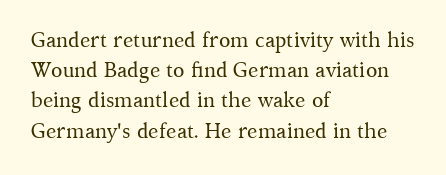
Q: Is the text bold? A: No.
Q: Is the text italic (slanted)? A: No, it is upright.
Q: Is the text underlined? A: No.
Q: How is the paragraph aligned? A: Left-aligned.
Q: Is the spacing between letters normal or unusually wide? A: Normal.
Q: Is the spacing between lines tight, normal or loose? A: Normal.
